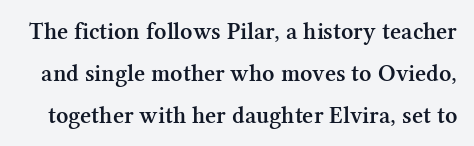
Q: Is the text bold? A: Semi-bold.
Q: Is the text italic (slanted)? A: No, it is upright.
Q: Is the text underlined? A: No.
Q: Is the spacing between letters normal or unusually wide? A: Normal.
